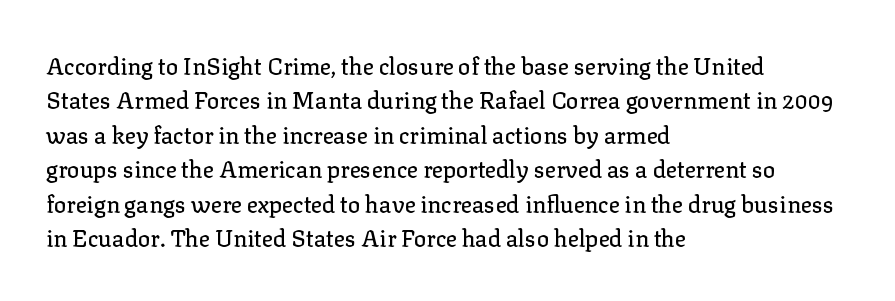
{"italic": "no", "underline": "no", "align": "left", "line_spacing": "normal", "line_spacing_ratio": 1.5, "letter_spacing": "normal", "letter_spacing_em": 0.0, "glyph_px": 23}
